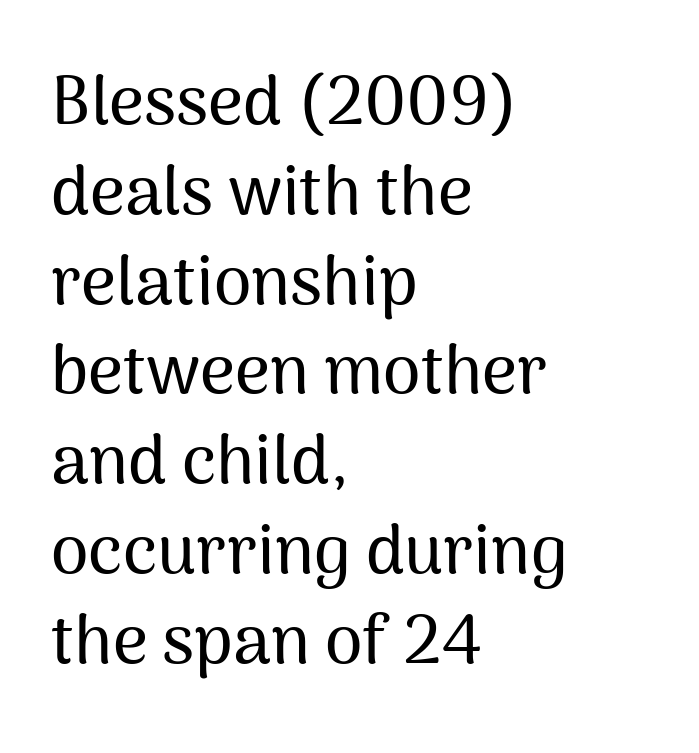
Q: Is the text italic (slanted)? A: No, it is upright.
Q: Is the typeface a serif or a sans-serif typeface? A: Sans-serif.
Q: Is the text underlined? A: No.
Q: How is the paragraph aligned? A: Left-aligned.
Q: Is the spacing between letters normal or unusually wide? A: Normal.
Q: Is the spacing between lines tight, normal or loose? A: Normal.
Q: Width (condensed, normal, or wide)? A: Normal.
Q: Stroke contrast? A: Medium.
Q: x-height? A: Medium.
Q: Monospaced? A: No.
